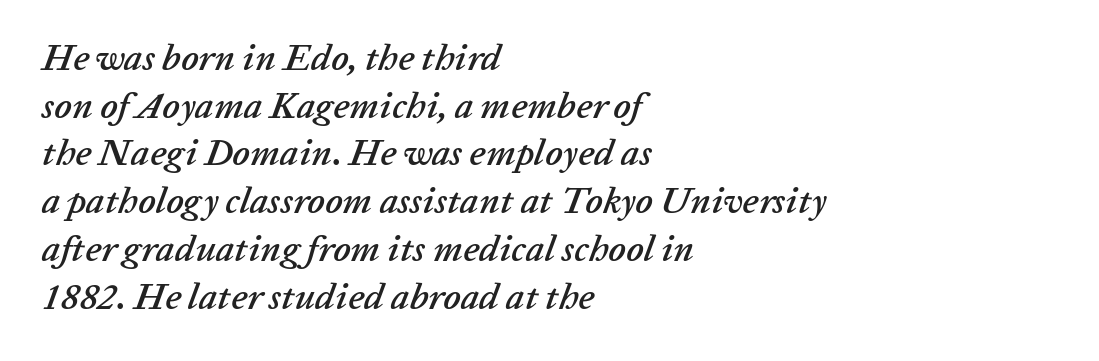
Q: Is the text italic (slanted)? A: Yes, it leans right by about 20 degrees.
Q: Is the text underlined? A: No.
Q: How is the paragraph aligned? A: Left-aligned.
Q: Is the spacing between letters normal or unusually wide? A: Normal.
Q: Is the spacing between lines tight, normal or loose? A: Normal.
Q: Width (condensed, normal, or wide)? A: Normal.
Q: Stroke contrast? A: Low.
Q: x-height? A: Medium.
Q: Monospaced? A: No.
